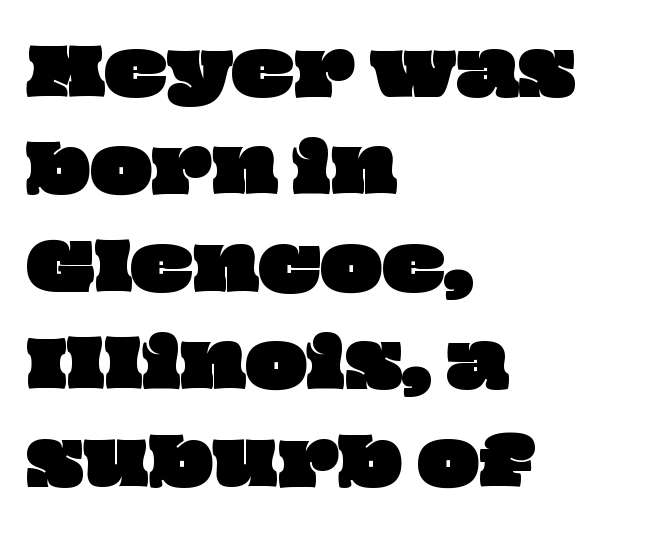
Standard letterfit; no display-style spreading of the glyphs. Clear beneath every line of the passage. This sample keeps an unexceptional amount of space between lines. This sample is left-justified, so line endings fall wherever the words run out.
